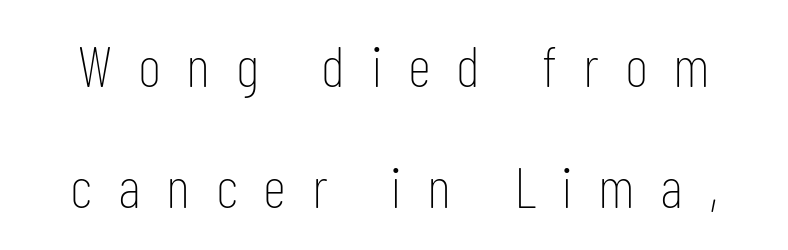
The image shows 58 px thin, condensed sans-serif type, upright; set loose line spacing (2.09x), unusually wide letter spacing (+0.44 em), not underlined; low stroke contrast and a medium x-height.
